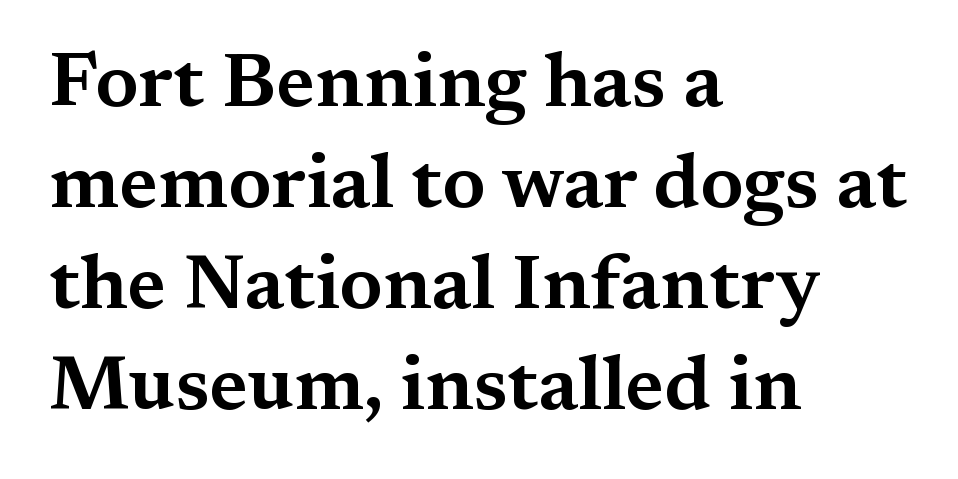
{"serif": "yes", "italic": "no", "width": "wide", "stroke_contrast": "medium", "x_height": "medium", "monospaced": "no", "underline": "no", "align": "left", "line_spacing": "normal", "line_spacing_ratio": 1.31, "letter_spacing": "normal", "letter_spacing_em": 0.0, "glyph_px": 77}
